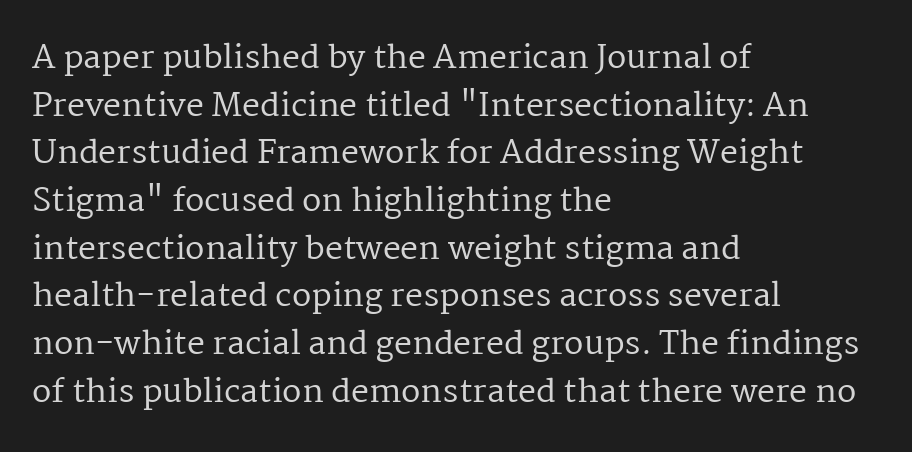
Unlike a clean sans, this face finishes its strokes with serifs. The rendering uses natural spacing where letterforms have individual widths. Is there any slant? The stems are plumb. Nothing heavy about these letters — not bold at all. Is the letter spacing exaggerated? No — it looks like the ordinary default.
